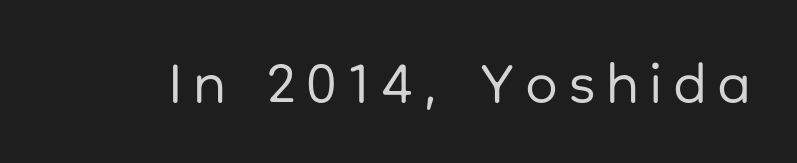
The image shows 58 px regular-weight sans-serif type, upright; set not underlined; low stroke contrast and a medium x-height.
